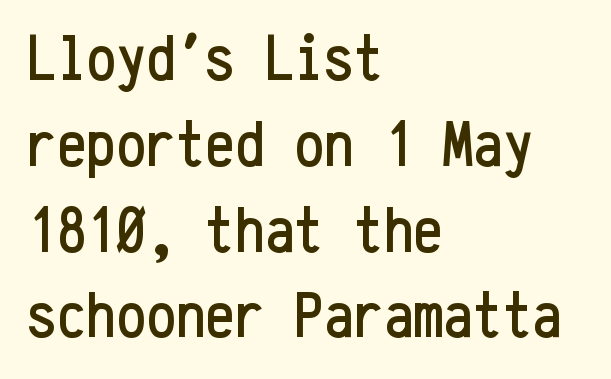
{"serif": "no", "italic": "no", "width": "condensed", "stroke_contrast": "low", "x_height": "medium", "monospaced": "yes", "underline": "no", "align": "left", "line_spacing": "normal", "line_spacing_ratio": 1.3, "letter_spacing": "normal", "letter_spacing_em": 0.0, "glyph_px": 66}
